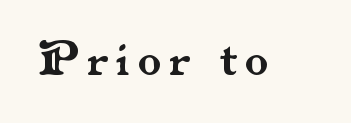
Q: Is the text italic (slanted)? A: No, it is upright.
Q: Is the typeface a serif or a sans-serif typeface? A: Serif.
Q: Is the text underlined? A: No.
Q: Width (condensed, normal, or wide)? A: Normal.
Q: Stroke contrast? A: Medium.
Q: x-height? A: Small.
Q: Monospaced? A: No.
